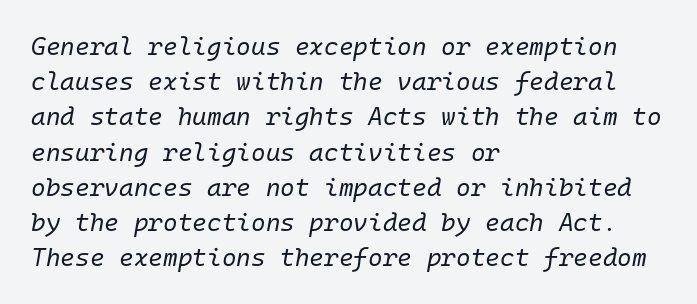
Q: Is the text bold? A: No.
Q: Is the text italic (slanted)? A: Yes, it leans right by about 10 degrees.
Q: Is the text underlined? A: No.
Q: How is the paragraph aligned? A: Left-aligned.
Q: Is the spacing between letters normal or unusually wide? A: Normal.
Q: Is the spacing between lines tight, normal or loose? A: Normal.
